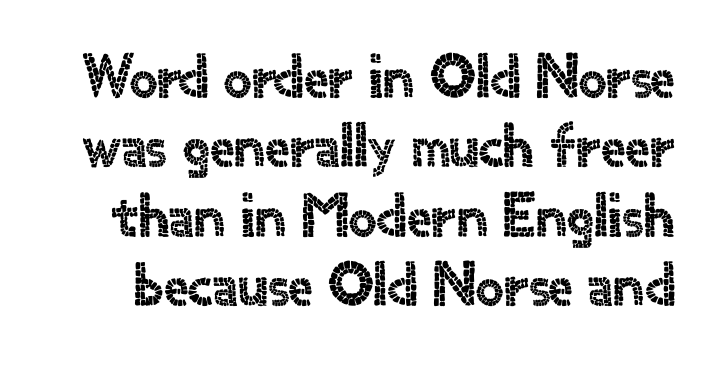
{"serif": "no", "italic": "no", "width": "normal", "x_height": "small", "monospaced": "no", "underline": "no", "line_spacing": "tight", "line_spacing_ratio": 1.12, "letter_spacing": "normal", "letter_spacing_em": 0.0, "glyph_px": 62}
